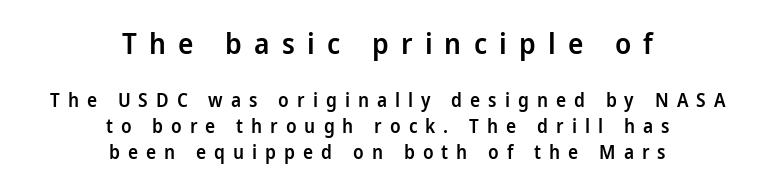
Q: Is the text bold? A: Semi-bold.
Q: Is the text italic (slanted)? A: No, it is upright.
Q: Is the typeface a serif or a sans-serif typeface? A: Sans-serif.
Q: Is the text underlined? A: No.
Q: How is the paragraph aligned? A: Centered.
Q: Is the spacing between letters normal or unusually wide? A: Unusually wide.
Q: Is the spacing between lines tight, normal or loose? A: Normal.
Q: Which block of text is set in a larger size, the first (top) or the second (bottom)? A: The first (top) one.
Q: Width (condensed, normal, or wide)? A: Normal.
Q: Stroke contrast? A: Low.
Q: x-height? A: Medium.
Q: Monospaced? A: No.
